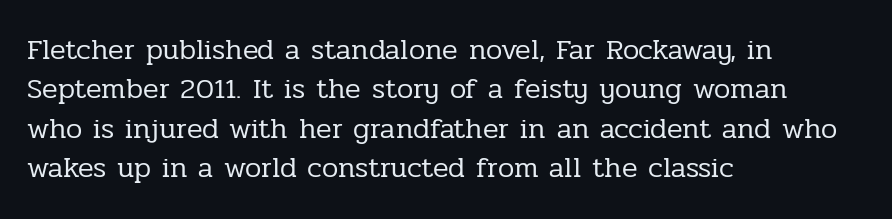
The image shows 29 px regular-weight serif type, upright; set left-aligned, normal line spacing (1.36x), normal letter spacing, not underlined; low stroke contrast and a medium x-height.
